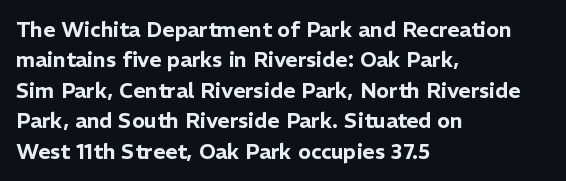
Q: Is the text italic (slanted)? A: No, it is upright.
Q: Is the text underlined? A: No.
Q: How is the paragraph aligned? A: Left-aligned.
Q: Is the spacing between letters normal or unusually wide? A: Normal.
Q: Is the spacing between lines tight, normal or loose? A: Normal.
